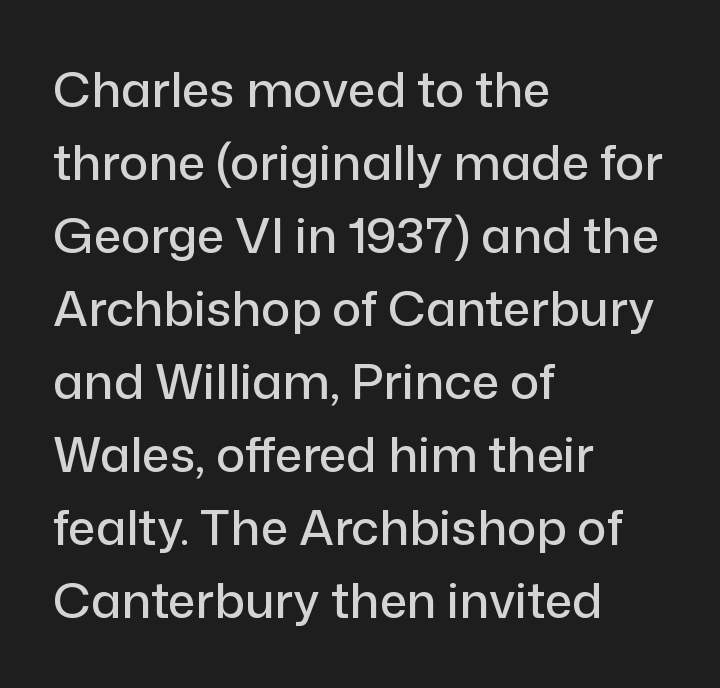
{"serif": "no", "italic": "no", "width": "normal", "stroke_contrast": "low", "x_height": "medium", "monospaced": "no", "underline": "no", "align": "left", "line_spacing": "normal", "line_spacing_ratio": 1.49, "letter_spacing": "normal", "letter_spacing_em": 0.0, "glyph_px": 49}
